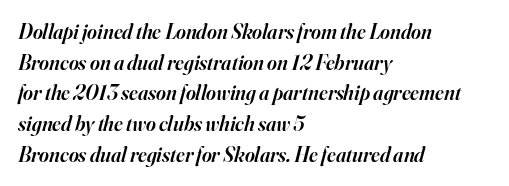
Q: Is the text bold? A: Semi-bold.
Q: Is the text italic (slanted)? A: Yes, it leans right by about 16 degrees.
Q: Is the text underlined? A: No.
Q: How is the paragraph aligned? A: Left-aligned.
Q: Is the spacing between letters normal or unusually wide? A: Normal.
Q: Is the spacing between lines tight, normal or loose? A: Normal.
